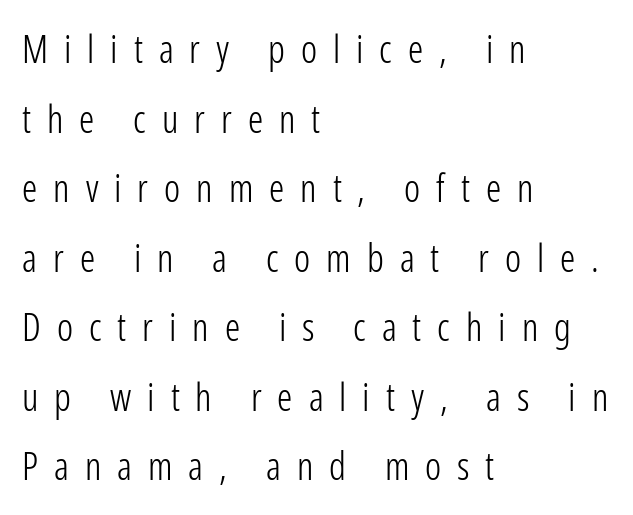
Q: Is the text bold? A: No.
Q: Is the text italic (slanted)? A: No, it is upright.
Q: Is the typeface a serif or a sans-serif typeface? A: Sans-serif.
Q: Is the text underlined? A: No.
Q: How is the paragraph aligned? A: Left-aligned.
Q: Is the spacing between letters normal or unusually wide? A: Unusually wide.
Q: Width (condensed, normal, or wide)? A: Condensed.
Q: Stroke contrast? A: Low.
Q: x-height? A: Medium.
Q: Monospaced? A: No.
